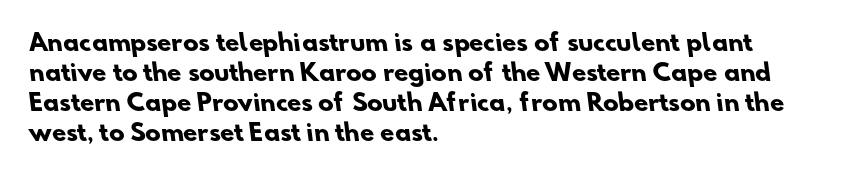
The string is rendered with underlining switched off. The vertical gap from one line to the next is medium. Where is the straight margin? On the left. Short note: letters normally spaced. These lines carry a lot of weight — the face is fully bold.
